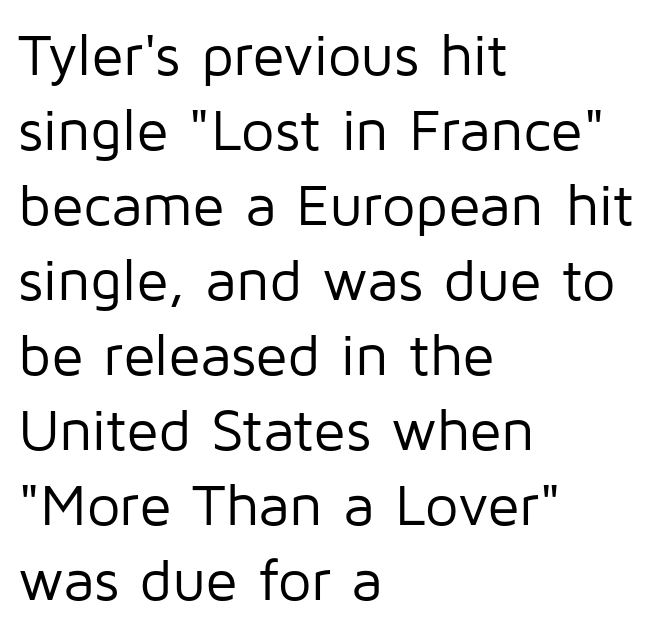
The image shows 59 px regular-weight sans-serif type, upright; set left-aligned, normal line spacing (1.27x), normal letter spacing, not underlined; low stroke contrast and a medium x-height.
